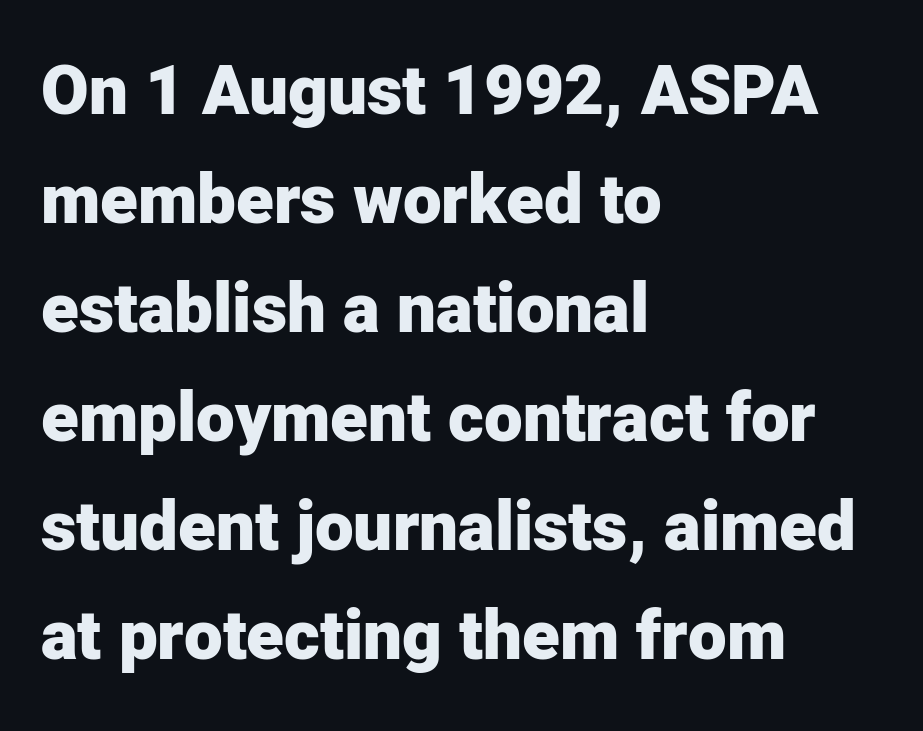
How heavy is the stroke? Heavy — this is a bold. Caption: standard tracking, unaltered. The text was rendered using a sans face with plain stroke endings. Is there any slant? The stems are plumb. A typesetter would call this proportional, since set widths differ per character. Compared with a centered layout, this one pins lines to the left instead.
